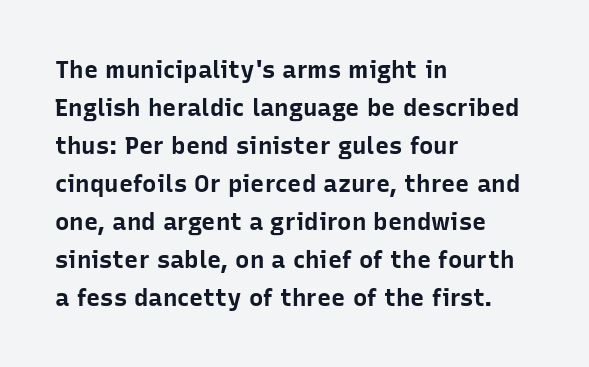
Q: Is the text bold? A: Yes.
Q: Is the text italic (slanted)? A: No, it is upright.
Q: Is the text underlined? A: No.
Q: How is the paragraph aligned? A: Left-aligned.
Q: Is the spacing between letters normal or unusually wide? A: Normal.
Q: Is the spacing between lines tight, normal or loose? A: Normal.
